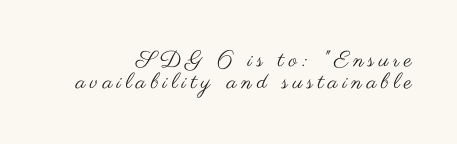
Q: Is the text bold? A: No.
Q: Is the text italic (slanted)? A: Yes.
Q: Is the text underlined? A: No.
Q: How is the paragraph aligned? A: Right-aligned.
Q: Is the spacing between letters normal or unusually wide? A: Unusually wide.
Q: Is the spacing between lines tight, normal or loose? A: Tight.
